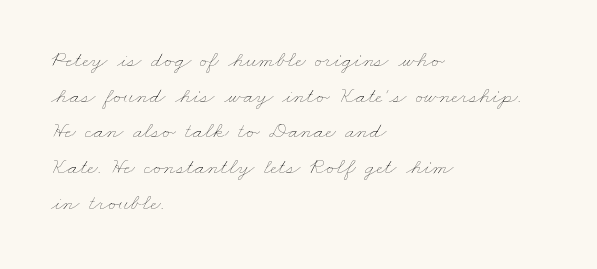
{"bold": "no", "underline": "no", "align": "left", "line_spacing": "normal", "line_spacing_ratio": 1.55, "letter_spacing": "normal", "letter_spacing_em": 0.0, "glyph_px": 23}
